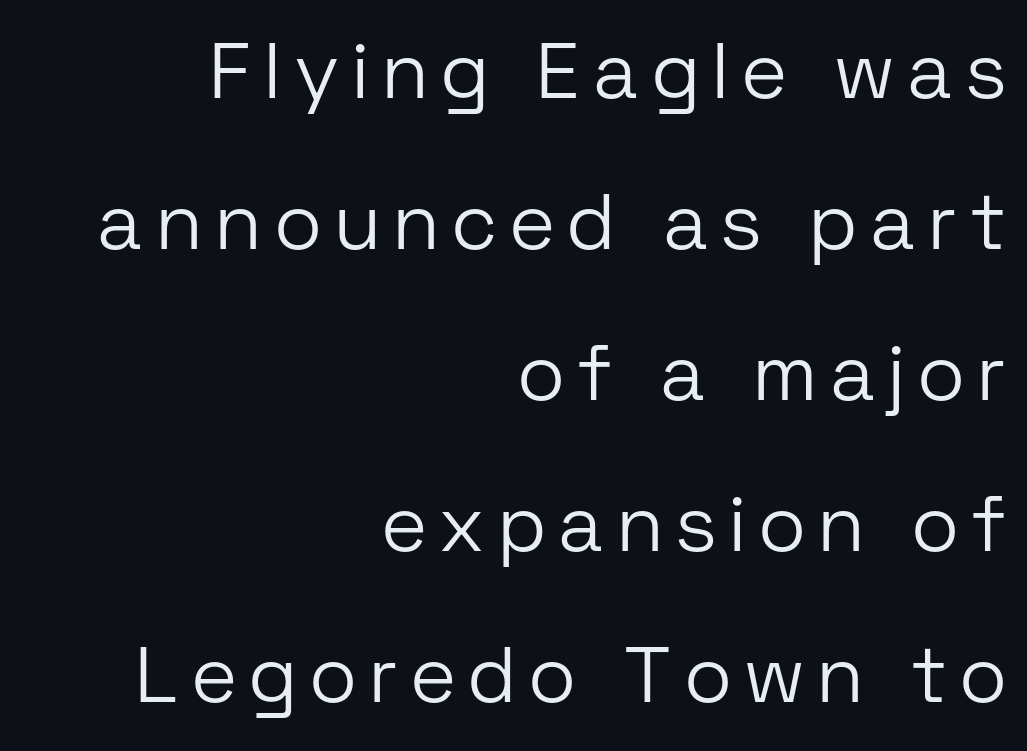
The specimen omits any rule beneath the text block's lines. Baseline-to-baseline distance is far greater than the letter height. Character widths vary here, with narrow letters taking less room than wide ones. The compositor pushed each line to the right boundary. Observe the absence of serifs on each vertical stroke in this sample.
